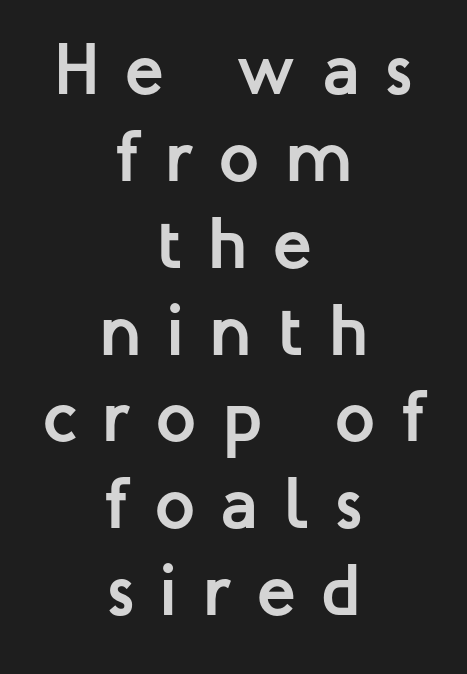
The image shows 73 px semibold sans-serif type, upright; set centered, line spacing 1.19x, unusually wide letter spacing (+0.34 em), not underlined; low stroke contrast and a medium x-height.
